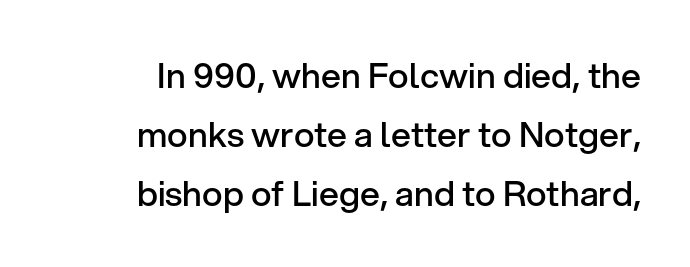
Quick note: interline space is typical. Varying glyph widths throughout — classic text-font behaviour. Caption: semibold face, moderately heavy strokes. Italic: no, the glyphs are upright roman.
